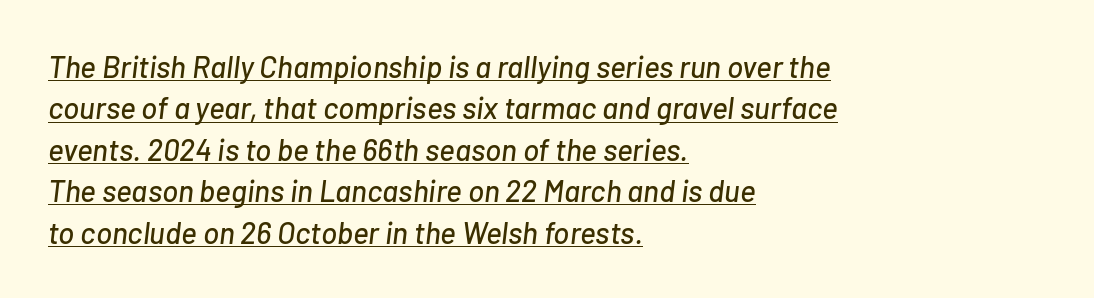
The image shows 30 px text type, italic (leaning right); set left-aligned, normal line spacing (1.38x), normal letter spacing, underlined; low stroke contrast and a medium x-height.
